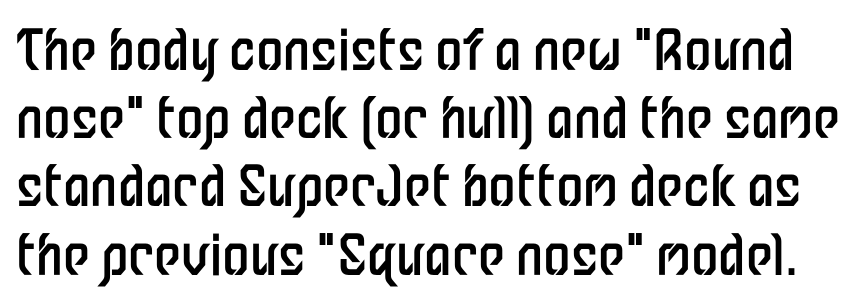
Q: Is the text bold? A: No.
Q: Is the text italic (slanted)? A: No, it is upright.
Q: Is the typeface a serif or a sans-serif typeface? A: Sans-serif.
Q: Is the text underlined? A: No.
Q: Is the spacing between letters normal or unusually wide? A: Normal.
Q: Width (condensed, normal, or wide)? A: Condensed.
Q: Stroke contrast? A: Low.
Q: x-height? A: Medium.
Q: Monospaced? A: No.
